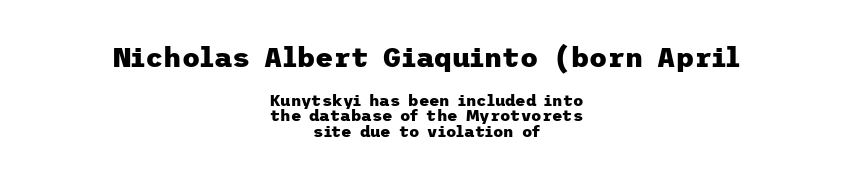
The image shows 28 px heavy sans-serif type, upright; set centered, tight line spacing (0.97x), normal letter spacing, not underlined; the first (top) block is 1.75x larger; low stroke contrast and a medium x-height.
